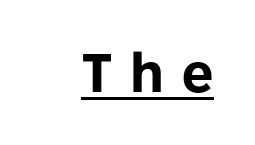
The image shows 55 px bold sans-serif type, upright; set unusually wide letter spacing (+0.33 em), underlined; low stroke contrast and a medium x-height.
